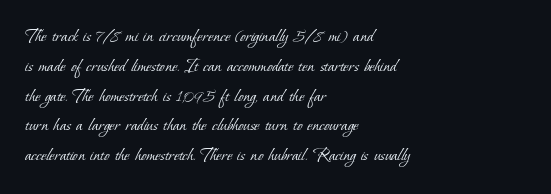
Reading down the block, your eye returns to a fixed left position each line. A normal amount of white space separates one row of letters from the next. Counters stay open thanks to moderate or lighter strokes. Lines of text with bare space underneath. The line texture is even and compact thanks to regular tracking.
